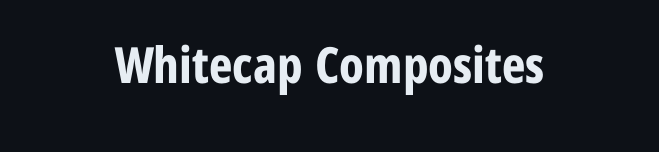
The image shows 50 px bold, condensed sans-serif type, upright; set centered, normal letter spacing, not underlined; low stroke contrast and a medium x-height.
